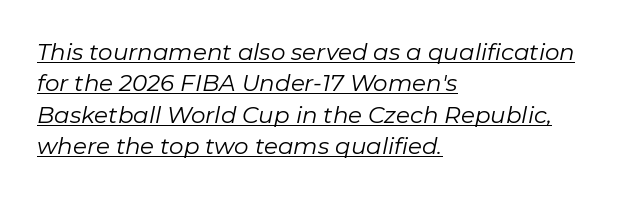
Words appear dense and cohesive because spacing is normal. These glyphs show unthickened strokes, regular width or finer. The lettering is marked with a stroke running underneath it. Characters are canted at an angle relative to the baseline's perpendicular.
